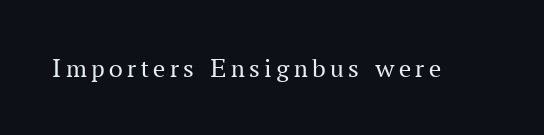
The space directly below the letters is spotless. The letters look calm and open, with moderate or lighter stems. Notice how the stems are strictly vertical — no italics here.
